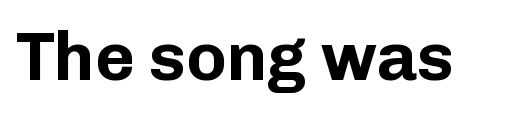
The image shows 68 px bold sans-serif type, upright; set normal letter spacing, not underlined; low stroke contrast and a medium x-height.
